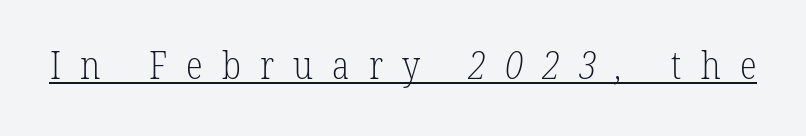
The image shows 39 px light, condensed serif type; set unusually wide letter spacing (+0.49 em), underlined; low stroke contrast and a medium x-height.
